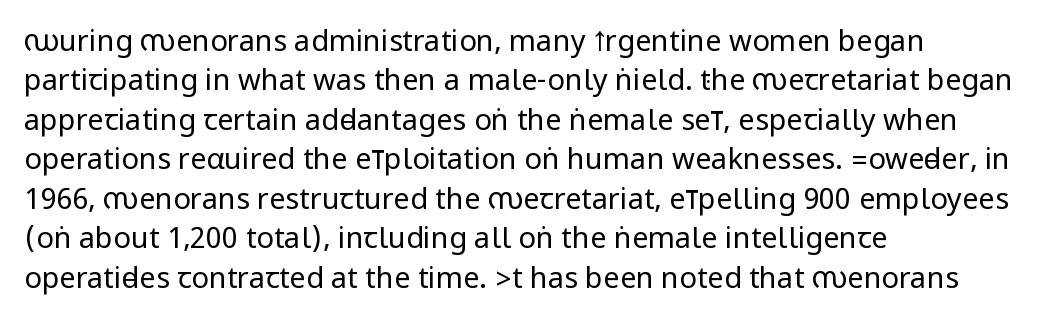
The image shows 29 px regular-weight, condensed sans-serif type, upright; set left-aligned, normal line spacing (1.36x), normal letter spacing, not underlined; low stroke contrast.
